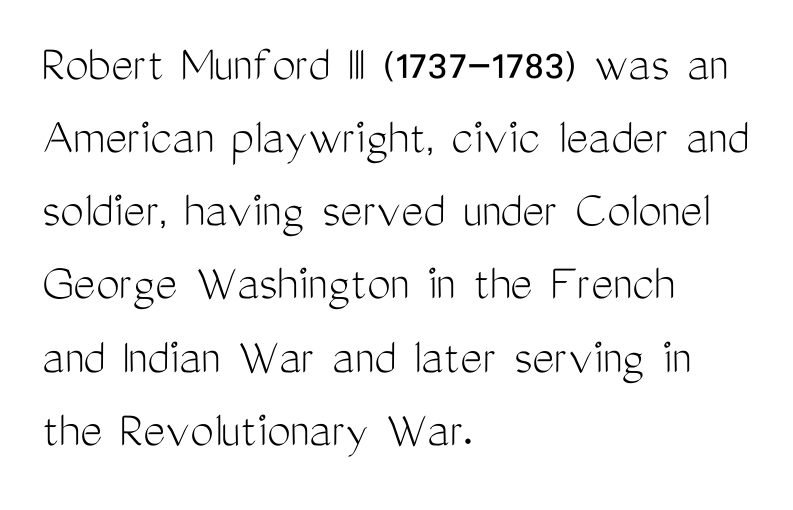
{"serif": "no", "italic": "no", "bold": "no", "weight": "light", "width": "condensed", "stroke_contrast": "medium", "x_height": "medium", "monospaced": "no", "underline": "no", "align": "left", "line_spacing": "normal", "line_spacing_ratio": 1.38, "letter_spacing": "normal", "letter_spacing_em": 0.0, "glyph_px": 53}
